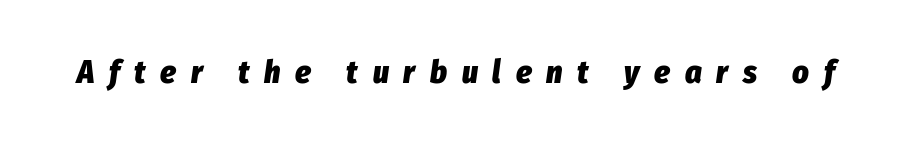
{"italic": "yes", "lean": "right", "slant_degrees": 8, "bold": "yes", "weight": "heavy", "width": "condensed", "stroke_contrast": "low", "x_height": "medium", "monospaced": "no", "underline": "no", "letter_spacing": "wide", "letter_spacing_em": 0.46, "glyph_px": 32}
